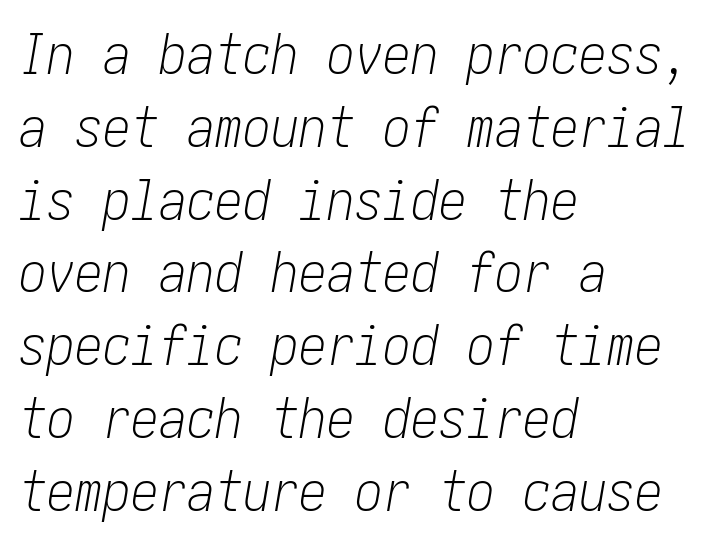
{"italic": "yes", "lean": "right", "slant_degrees": 10, "bold": "no", "weight": "light", "width": "condensed", "stroke_contrast": "low", "x_height": "medium", "underline": "no", "align": "left", "line_spacing": "normal", "line_spacing_ratio": 1.3, "letter_spacing": "normal", "letter_spacing_em": 0.0, "glyph_px": 56}
